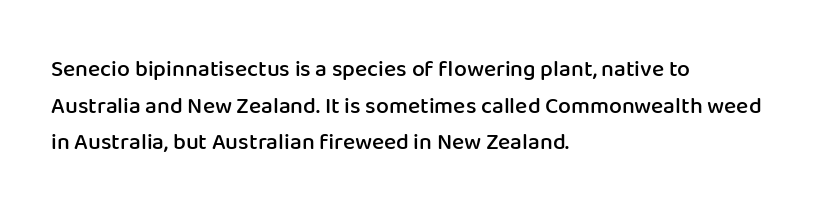
The image shows 23 px text type, upright; set left-aligned, normal line spacing (1.59x), normal letter spacing, not underlined.
